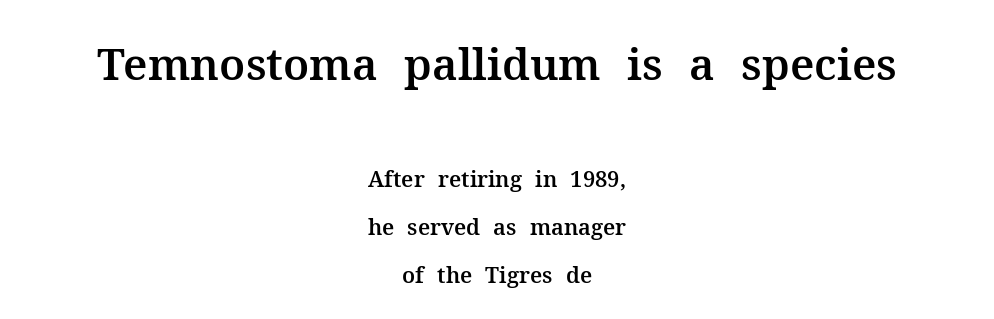
Q: Is the text italic (slanted)? A: No, it is upright.
Q: Is the typeface a serif or a sans-serif typeface? A: Serif.
Q: Is the text underlined? A: No.
Q: How is the paragraph aligned? A: Centered.
Q: Is the spacing between letters normal or unusually wide? A: Normal.
Q: Is the spacing between lines tight, normal or loose? A: Loose.
Q: Which block of text is set in a larger size, the first (top) or the second (bottom)? A: The first (top) one.
Q: Width (condensed, normal, or wide)? A: Normal.
Q: Stroke contrast? A: Medium.
Q: x-height? A: Medium.
Q: Monospaced? A: No.
